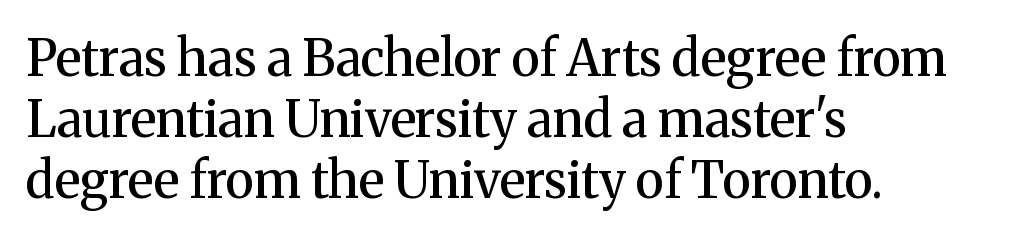
{"serif": "yes", "italic": "no", "bold": "semi", "weight": "semibold", "width": "normal", "stroke_contrast": "medium", "x_height": "medium", "monospaced": "no", "underline": "no", "align": "left", "line_spacing_ratio": 1.22, "letter_spacing": "normal", "letter_spacing_em": 0.0, "glyph_px": 50}
